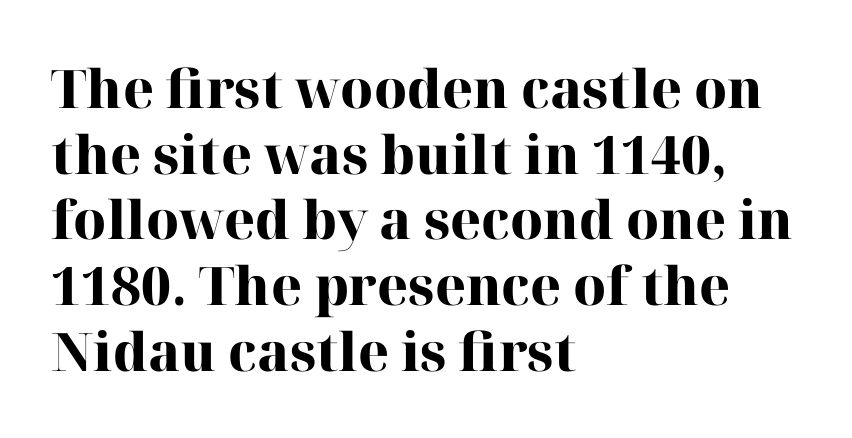
Q: Is the text bold? A: Yes.
Q: Is the text italic (slanted)? A: No, it is upright.
Q: Is the typeface a serif or a sans-serif typeface? A: Serif.
Q: Is the text underlined? A: No.
Q: How is the paragraph aligned? A: Left-aligned.
Q: Is the spacing between letters normal or unusually wide? A: Normal.
Q: Width (condensed, normal, or wide)? A: Normal.
Q: Stroke contrast? A: High.
Q: x-height? A: Medium.
Q: Monospaced? A: No.
